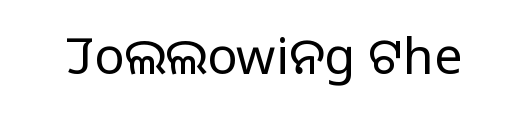
Nobody drew a line under any word here. Ordinary non-slanted type is in use. The font sits on the lighter half of the weight spectrum, regular included. You could not count columns in this text — the font is proportionally spaced. There is no visible air inserted between adjacent glyphs.
